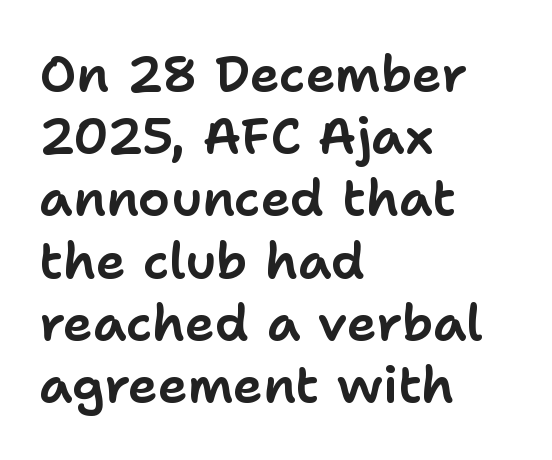
The image shows 51 px sans-serif type, upright; set left-aligned, line spacing 1.22x, normal letter spacing, not underlined; low stroke contrast and a medium x-height.
